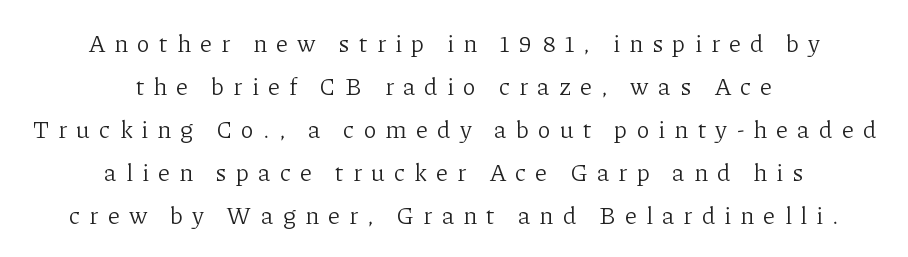
The image shows 24 px text type, upright; set centered, line spacing 1.79x, unusually wide letter spacing (+0.38 em), not underlined.
